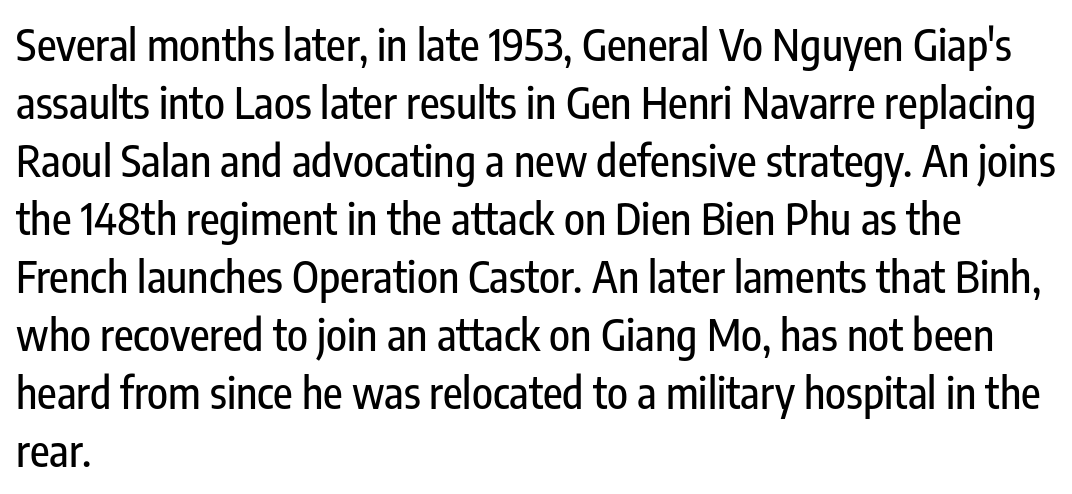
{"serif": "no", "italic": "no", "width": "condensed", "stroke_contrast": "low", "x_height": "medium", "monospaced": "no", "underline": "no", "align": "left", "line_spacing": "normal", "line_spacing_ratio": 1.35, "letter_spacing": "normal", "letter_spacing_em": 0.0, "glyph_px": 43}
